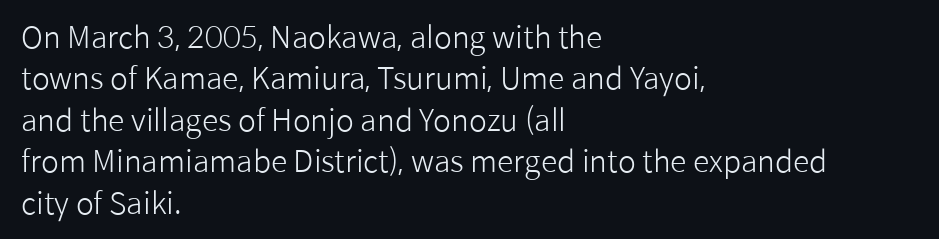
The image shows 30 px light sans-serif type, upright; set left-aligned, normal line spacing (1.38x), normal letter spacing, not underlined; low stroke contrast and a medium x-height.
